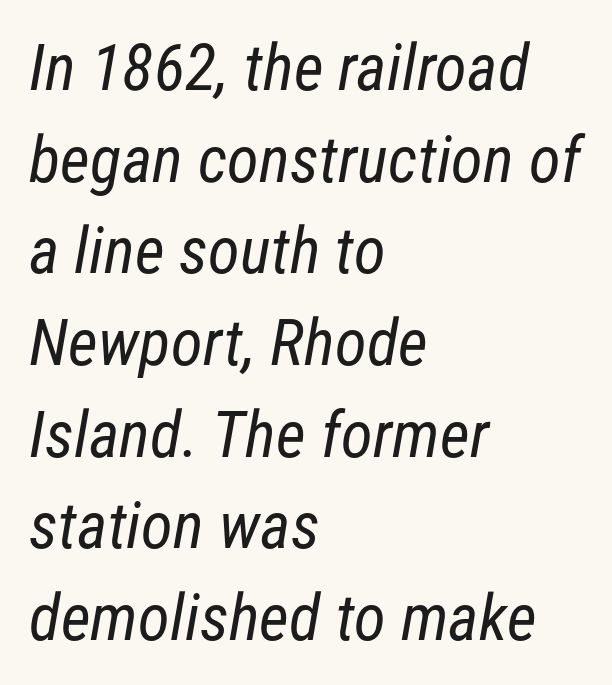
Q: Is the text bold? A: No.
Q: Is the typeface a serif or a sans-serif typeface? A: Sans-serif.
Q: Is the text underlined? A: No.
Q: How is the paragraph aligned? A: Left-aligned.
Q: Is the spacing between letters normal or unusually wide? A: Normal.
Q: Is the spacing between lines tight, normal or loose? A: Normal.
Q: Width (condensed, normal, or wide)? A: Condensed.
Q: Stroke contrast? A: Low.
Q: x-height? A: Medium.
Q: Monospaced? A: No.
